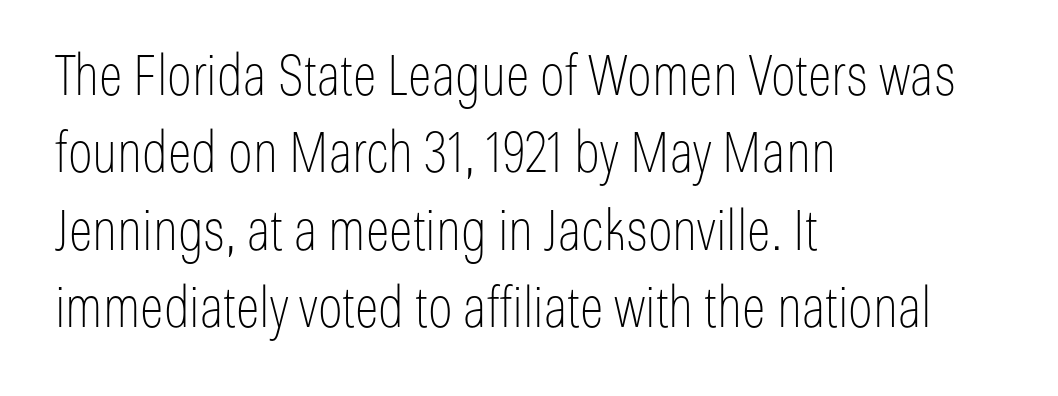
{"serif": "no", "italic": "no", "bold": "no", "weight": "thin", "width": "condensed", "stroke_contrast": "low", "x_height": "medium", "monospaced": "no", "underline": "no", "align": "left", "line_spacing": "normal", "line_spacing_ratio": 1.38, "letter_spacing": "normal", "letter_spacing_em": 0.0, "glyph_px": 56}
